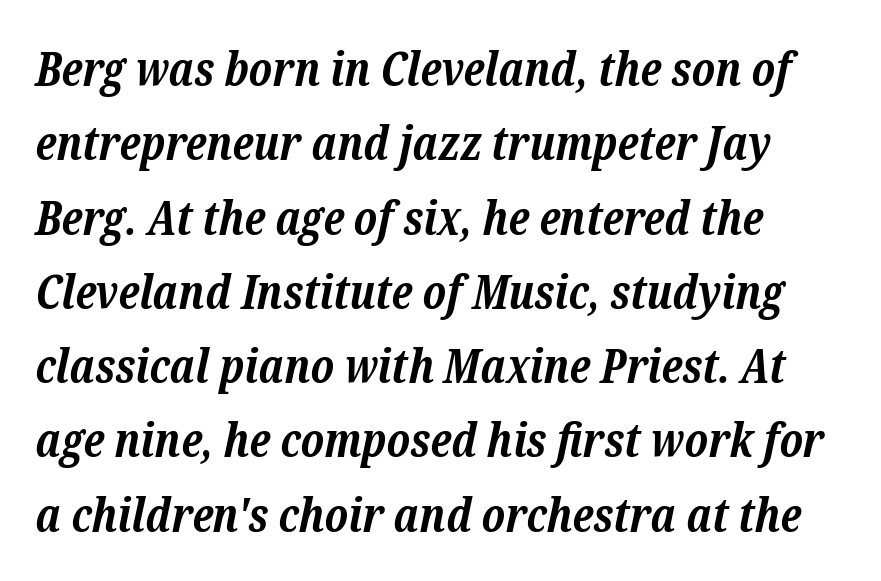
The image shows 47 px bold serif type, italic (leaning right); set left-aligned, normal line spacing (1.58x), normal letter spacing, not underlined; low stroke contrast and a medium x-height.
